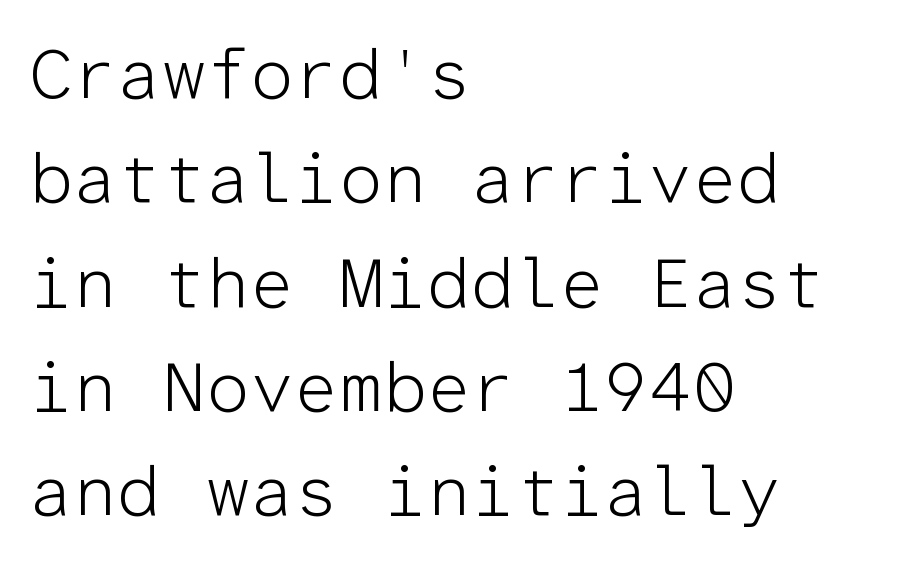
{"serif": "no", "italic": "no", "bold": "no", "weight": "light", "width": "normal", "stroke_contrast": "low", "x_height": "medium", "monospaced": "yes", "underline": "no", "align": "left", "line_spacing": "normal", "line_spacing_ratio": 1.49, "letter_spacing": "normal", "letter_spacing_em": 0.0, "glyph_px": 70}
